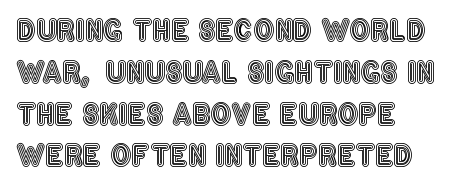
{"italic": "no", "width": "condensed", "x_height": "large", "monospaced": "no", "underline": "no", "line_spacing": "normal", "line_spacing_ratio": 1.44, "letter_spacing": "normal", "letter_spacing_em": 0.0, "glyph_px": 29}
